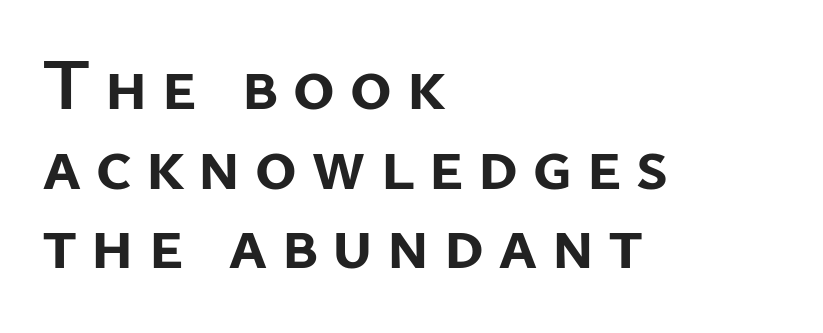
Leading is clearly below the norm, producing a dense column. The passage is arranged the way most books set body copy — flush left. Stroke thickness is high; the sample reads as a true bold. The letters stand straight up with perfectly vertical stems. Each row of text sits above clean, open space.
